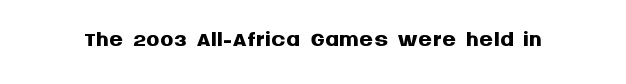
The image shows 35 px semibold sans-serif type, upright; set normal letter spacing, not underlined; medium stroke contrast and a large x-height.
